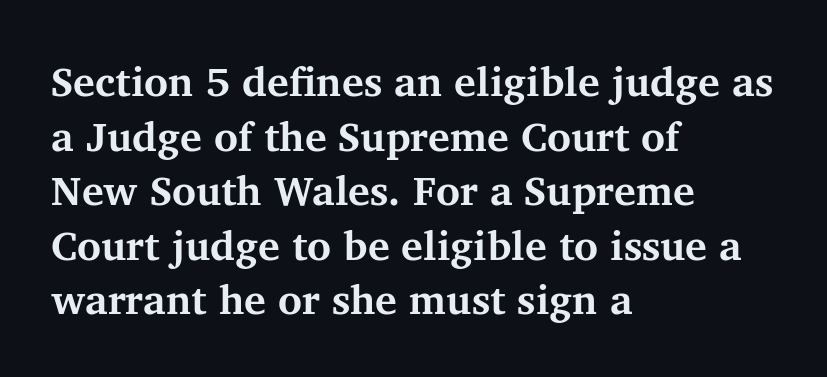
Q: Is the text bold? A: Yes.
Q: Is the text italic (slanted)? A: No, it is upright.
Q: Is the typeface a serif or a sans-serif typeface? A: Serif.
Q: Is the text underlined? A: No.
Q: How is the paragraph aligned? A: Left-aligned.
Q: Is the spacing between letters normal or unusually wide? A: Normal.
Q: Is the spacing between lines tight, normal or loose? A: Normal.
Q: Width (condensed, normal, or wide)? A: Normal.
Q: Stroke contrast? A: Medium.
Q: x-height? A: Medium.
Q: Monospaced? A: No.
